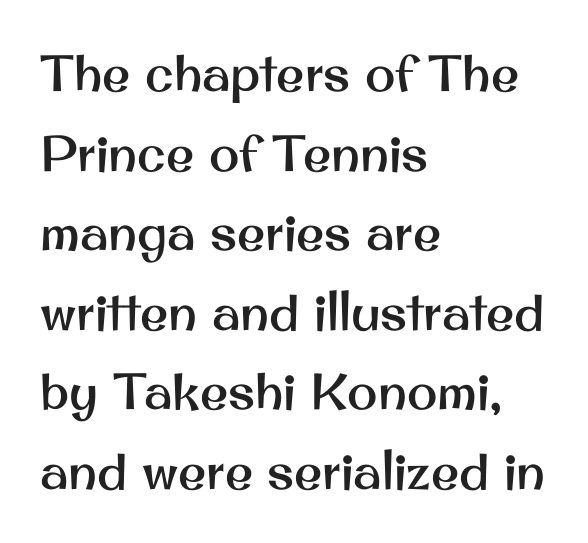
{"serif": "no", "italic": "no", "width": "normal", "stroke_contrast": "medium", "x_height": "small", "monospaced": "no", "underline": "no", "align": "left", "line_spacing": "normal", "line_spacing_ratio": 1.56, "letter_spacing": "normal", "letter_spacing_em": 0.0, "glyph_px": 51}
